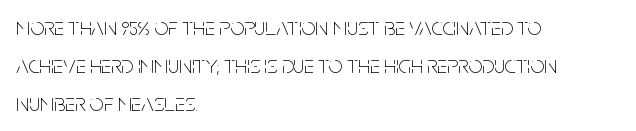
{"italic": "no", "bold": "no", "underline": "no", "align": "left", "line_spacing": "normal", "line_spacing_ratio": 1.52, "letter_spacing": "normal", "letter_spacing_em": 0.0, "glyph_px": 25}
